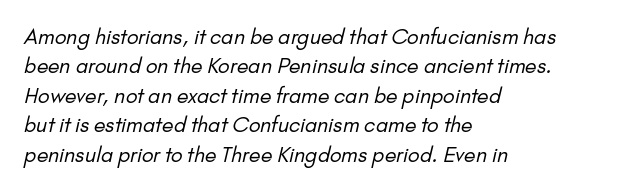
In terms of letterspacing, this is plain default setting. Just letters on the line, the space beneath them empty. Layout note: lines flush left. Stroke mass is kept to a normal reading level or below. The vertical gap from one line to the next is medium.
